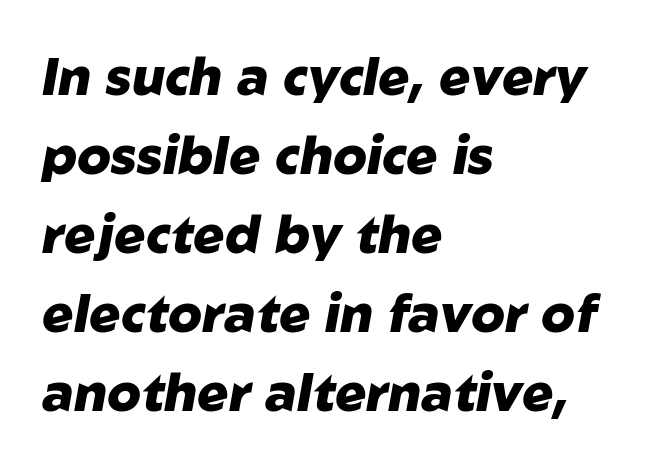
Q: Is the text bold? A: Yes.
Q: Is the text italic (slanted)? A: Yes, it leans right by about 10 degrees.
Q: Is the text underlined? A: No.
Q: How is the paragraph aligned? A: Left-aligned.
Q: Is the spacing between letters normal or unusually wide? A: Normal.
Q: Is the spacing between lines tight, normal or loose? A: Normal.
Q: Width (condensed, normal, or wide)? A: Normal.
Q: Stroke contrast? A: Low.
Q: x-height? A: Medium.
Q: Monospaced? A: No.
